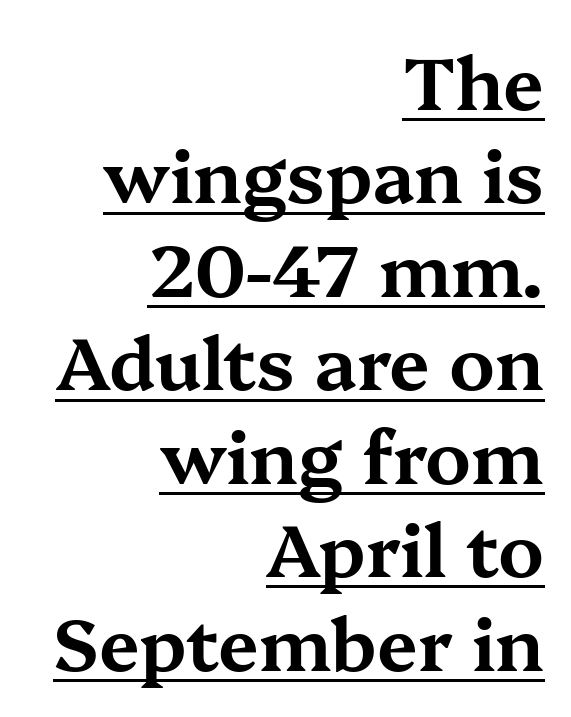
How are the letters spaced? Ordinarily, with no added tracking. Compared with undecorated copy, this sample adds a rule below the words. All the whitespace from short lines collects on the left. Ascenders rise straight up at ninety degrees. The rows are spaced the way most documents space them.
